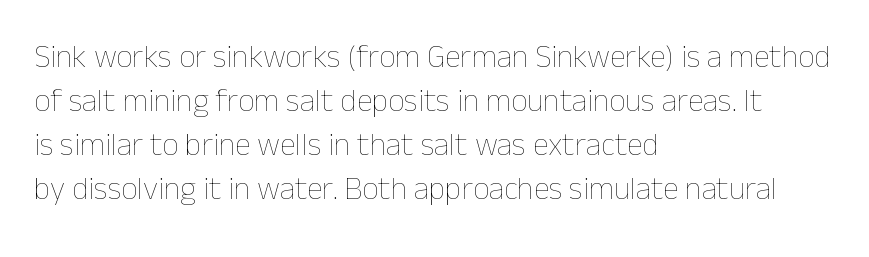
{"italic": "no", "bold": "no", "weight": "thin", "width": "normal", "stroke_contrast": "low", "x_height": "medium", "monospaced": "no", "underline": "no", "align": "left", "line_spacing": "normal", "line_spacing_ratio": 1.38, "letter_spacing": "normal", "letter_spacing_em": 0.0, "glyph_px": 32}
